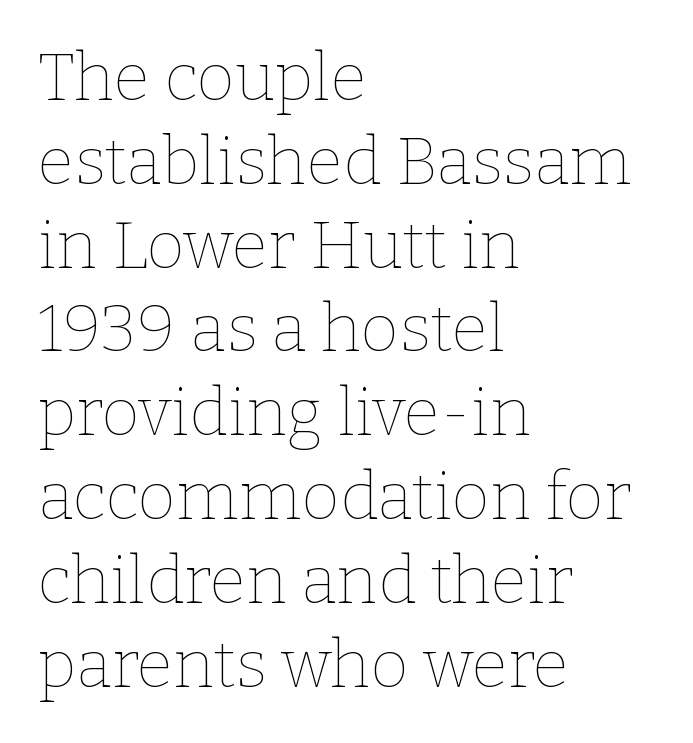
{"italic": "no", "bold": "no", "weight": "thin", "width": "normal", "stroke_contrast": "low", "x_height": "medium", "monospaced": "no", "underline": "no", "align": "left", "line_spacing": "normal", "line_spacing_ratio": 1.27, "letter_spacing": "normal", "letter_spacing_em": 0.0, "glyph_px": 66}
